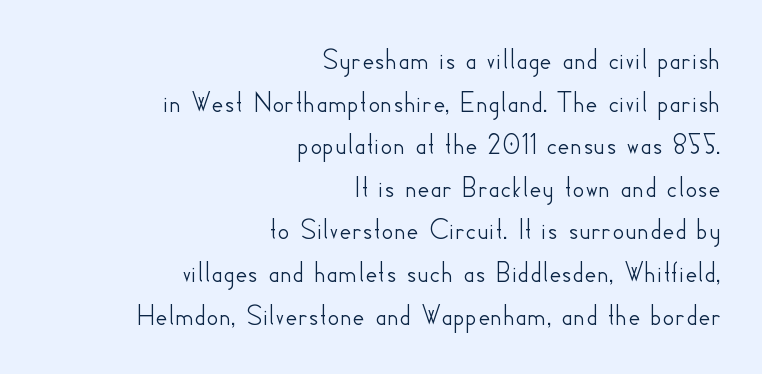
Q: Is the text italic (slanted)? A: No, it is upright.
Q: Is the typeface a serif or a sans-serif typeface? A: Sans-serif.
Q: Is the text underlined? A: No.
Q: How is the paragraph aligned? A: Right-aligned.
Q: Is the spacing between letters normal or unusually wide? A: Normal.
Q: Is the spacing between lines tight, normal or loose? A: Normal.
Q: Width (condensed, normal, or wide)? A: Normal.
Q: Stroke contrast? A: Low.
Q: x-height? A: Small.
Q: Monospaced? A: No.
